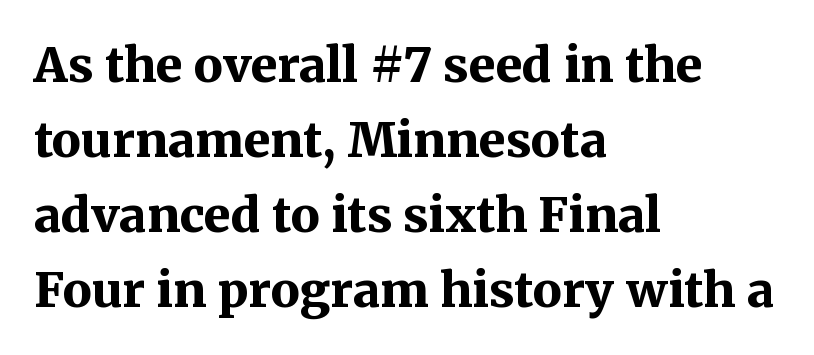
The passage shown has conventional tracking throughout. As a designer I'd log this as weight 700, bold. The characters display serif detailing at their extremities. The rendering uses natural spacing where letterforms have individual widths. The passage shown stacks its lines at a standard gap.
